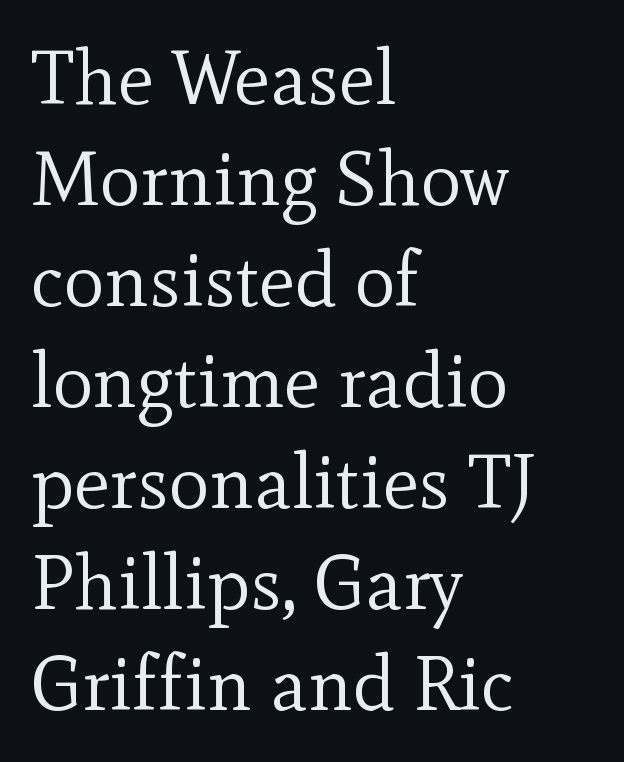
The image shows 76 px regular-weight serif type, upright; set left-aligned, normal line spacing (1.33x), normal letter spacing, not underlined; a small x-height.
